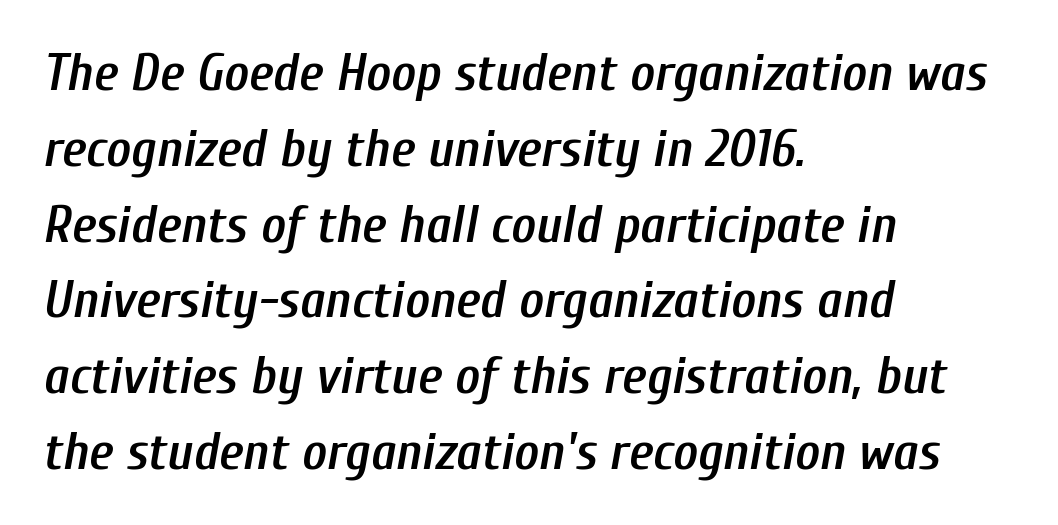
{"italic": "yes", "lean": "right", "slant_degrees": 10, "bold": "semi", "weight": "semibold", "width": "condensed", "stroke_contrast": "low", "x_height": "medium", "monospaced": "no", "underline": "no", "align": "left", "line_spacing": "normal", "line_spacing_ratio": 1.43, "letter_spacing": "normal", "letter_spacing_em": 0.0, "glyph_px": 53}
